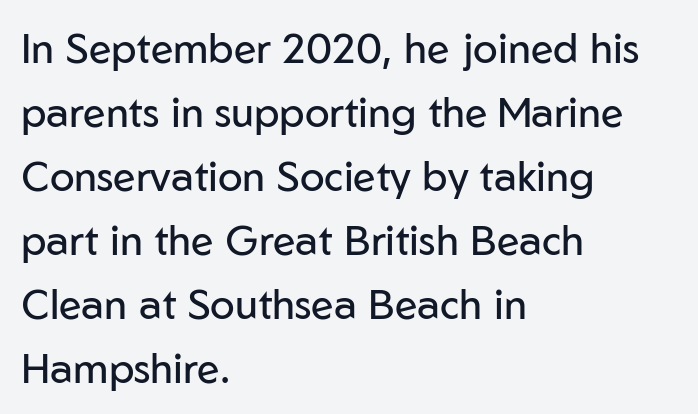
Q: Is the text bold? A: No.
Q: Is the text italic (slanted)? A: No, it is upright.
Q: Is the typeface a serif or a sans-serif typeface? A: Sans-serif.
Q: Is the text underlined? A: No.
Q: How is the paragraph aligned? A: Left-aligned.
Q: Is the spacing between letters normal or unusually wide? A: Normal.
Q: Is the spacing between lines tight, normal or loose? A: Normal.
Q: Width (condensed, normal, or wide)? A: Normal.
Q: Stroke contrast? A: Low.
Q: x-height? A: Medium.
Q: Monospaced? A: No.
